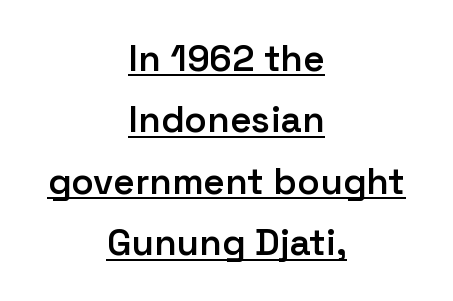
The image shows 37 px semibold sans-serif type, upright; set centered, normal line spacing (1.66x), normal letter spacing, underlined; low stroke contrast and a medium x-height.
